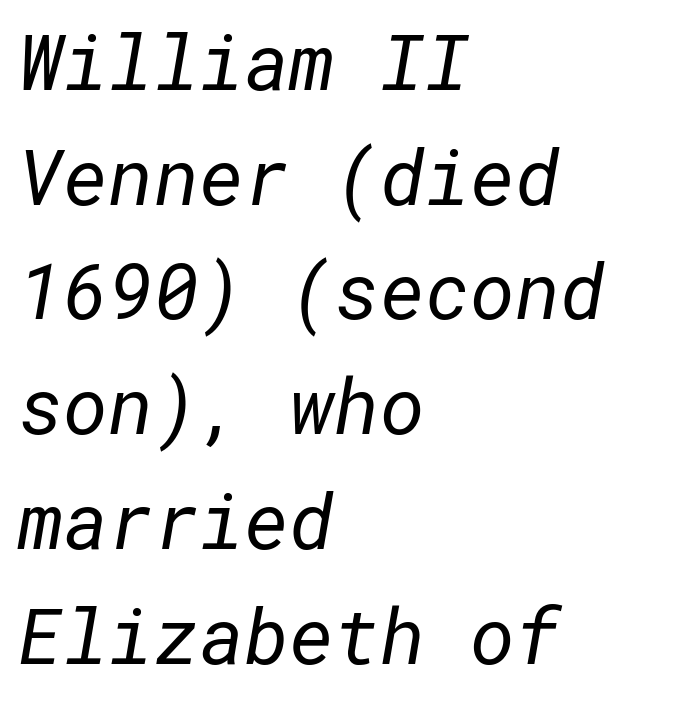
The image shows 77 px regular-weight sans-serif type; set left-aligned, normal line spacing (1.49x), normal letter spacing, not underlined; low stroke contrast and a medium x-height.
